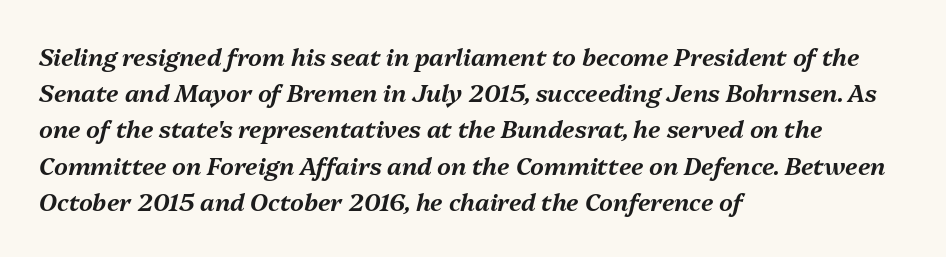
The image shows 24 px text type, italic (leaning right); set left-aligned, normal line spacing (1.51x), normal letter spacing, not underlined.
